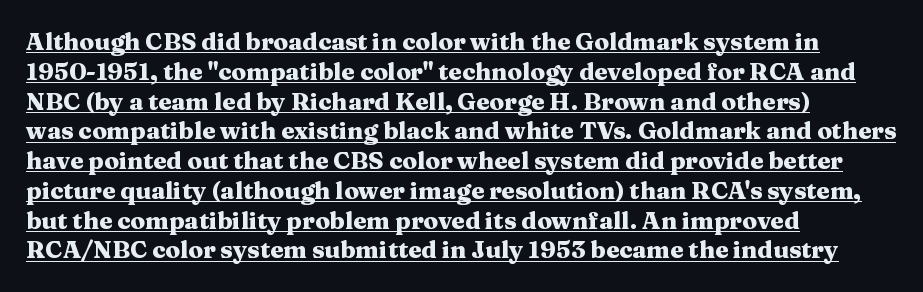
Tall strokes in this sample are plumb rather than angled. Quick note: underline on. Line beginnings align vertically; line endings do not. Thick stems and heavy bowls — unmistakably bold.
